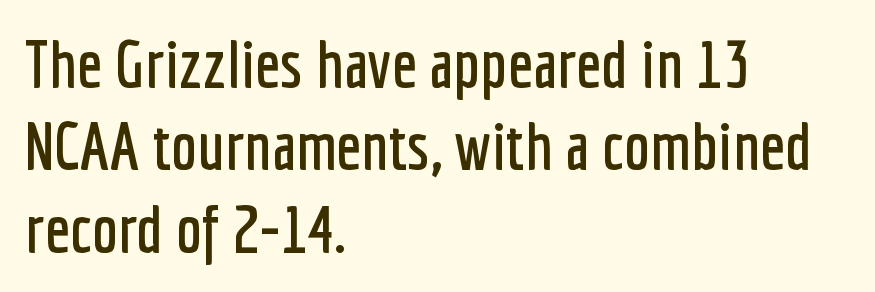
Q: Is the text italic (slanted)? A: No, it is upright.
Q: Is the typeface a serif or a sans-serif typeface? A: Sans-serif.
Q: Is the text underlined? A: No.
Q: How is the paragraph aligned? A: Left-aligned.
Q: Is the spacing between letters normal or unusually wide? A: Normal.
Q: Is the spacing between lines tight, normal or loose? A: Normal.
Q: Width (condensed, normal, or wide)? A: Condensed.
Q: Stroke contrast? A: Low.
Q: x-height? A: Medium.
Q: Monospaced? A: No.
